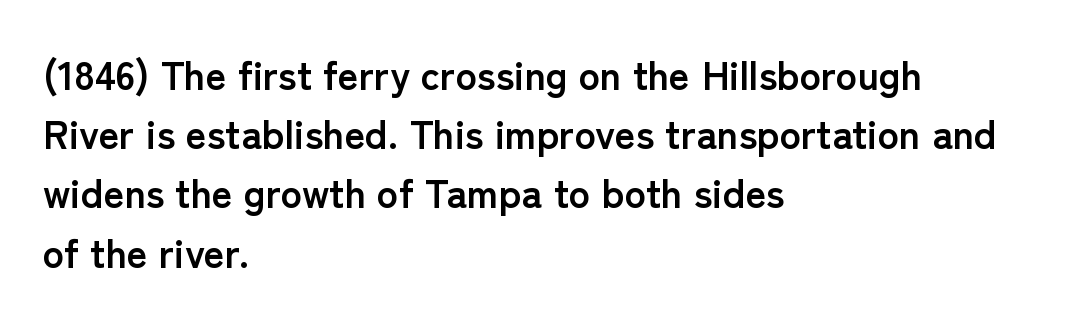
The image shows 40 px semibold sans-serif type, upright; set left-aligned, normal line spacing (1.48x), normal letter spacing, not underlined; low stroke contrast and a medium x-height.
